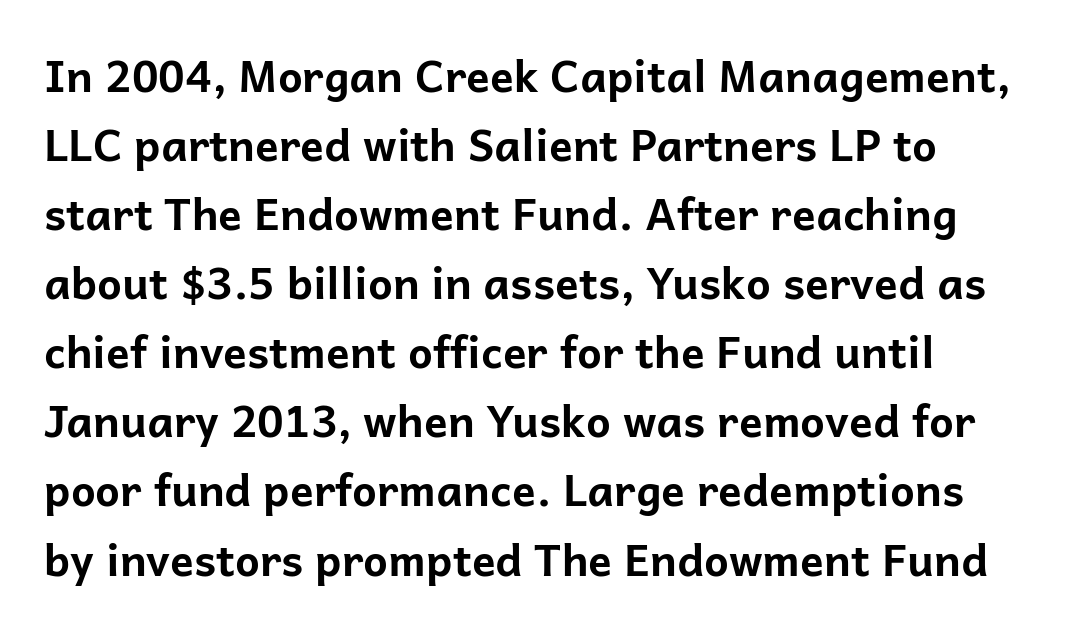
{"serif": "no", "italic": "no", "bold": "yes", "weight": "bold", "width": "normal", "stroke_contrast": "low", "x_height": "medium", "monospaced": "no", "underline": "no", "line_spacing": "normal", "line_spacing_ratio": 1.57, "letter_spacing": "normal", "letter_spacing_em": 0.0, "glyph_px": 44}
